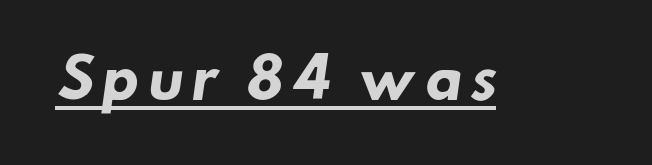
Q: Is the text bold? A: Yes.
Q: Is the typeface a serif or a sans-serif typeface? A: Sans-serif.
Q: Is the text underlined? A: Yes.
Q: Width (condensed, normal, or wide)? A: Normal.
Q: Stroke contrast? A: Low.
Q: x-height? A: Small.
Q: Monospaced? A: No.
